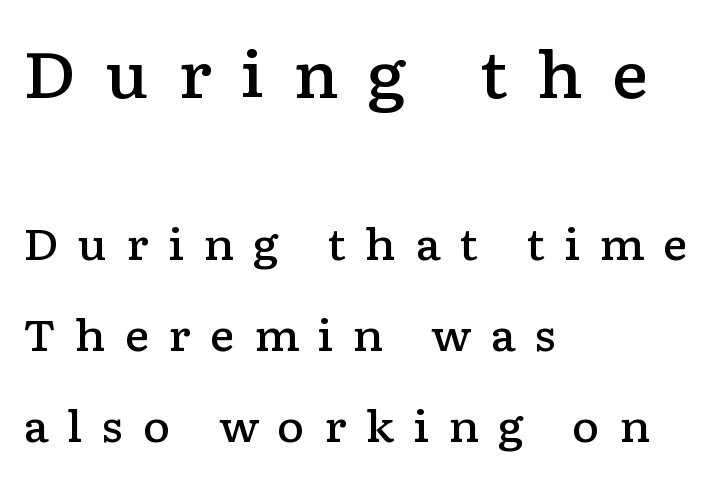
Q: Is the text bold? A: Semi-bold.
Q: Is the text italic (slanted)? A: No, it is upright.
Q: Is the typeface a serif or a sans-serif typeface? A: Serif.
Q: Is the text underlined? A: No.
Q: How is the paragraph aligned? A: Left-aligned.
Q: Is the spacing between letters normal or unusually wide? A: Unusually wide.
Q: Is the spacing between lines tight, normal or loose? A: Loose.
Q: Which block of text is set in a larger size, the first (top) or the second (bottom)? A: The first (top) one.
Q: Width (condensed, normal, or wide)? A: Wide.
Q: Stroke contrast? A: Low.
Q: x-height? A: Medium.
Q: Monospaced? A: No.
